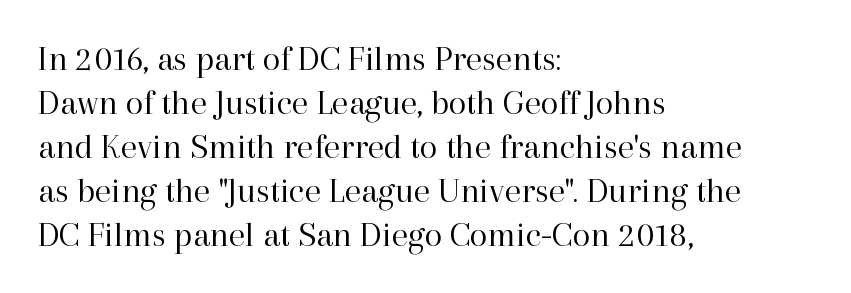
{"serif": "yes", "italic": "no", "bold": "no", "weight": "regular", "width": "normal", "stroke_contrast": "high", "x_height": "medium", "monospaced": "no", "underline": "no", "align": "left", "line_spacing_ratio": 1.22, "letter_spacing": "normal", "letter_spacing_em": 0.0, "glyph_px": 36}
